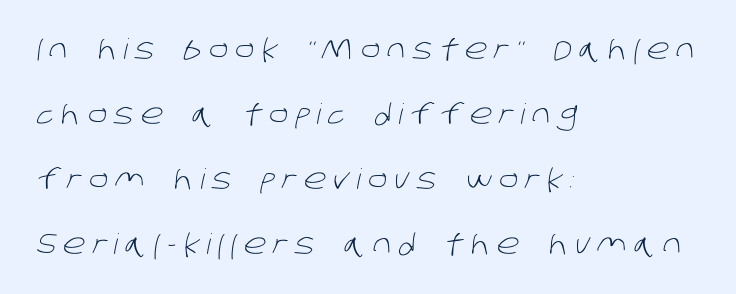
The image shows 28 px light sans-serif type; set left-aligned, loose line spacing (2.32x), unusually wide letter spacing (+0.26 em), not underlined; low stroke contrast and a large x-height.
